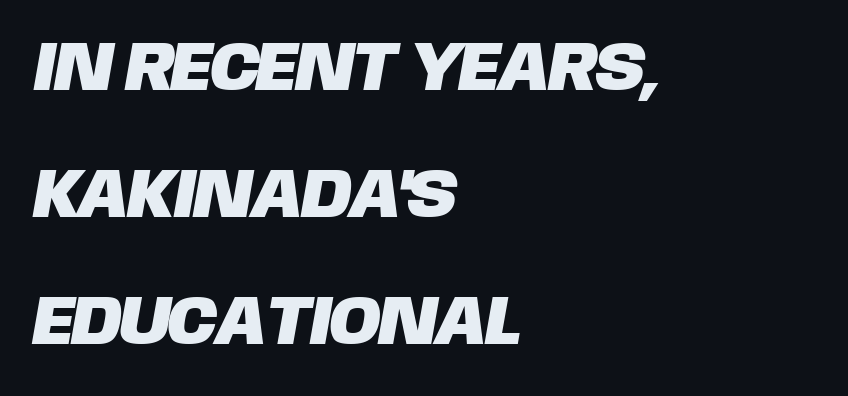
The space beneath each line is pristine and unruled. Caption: standard tracking, unaltered. The ragged edge is on the right, which tells us the setting is flush left. Looks like regular typesetting: each glyph gets only the width it needs. Unlike a traditional serif, this face leaves its strokes unadorned.
